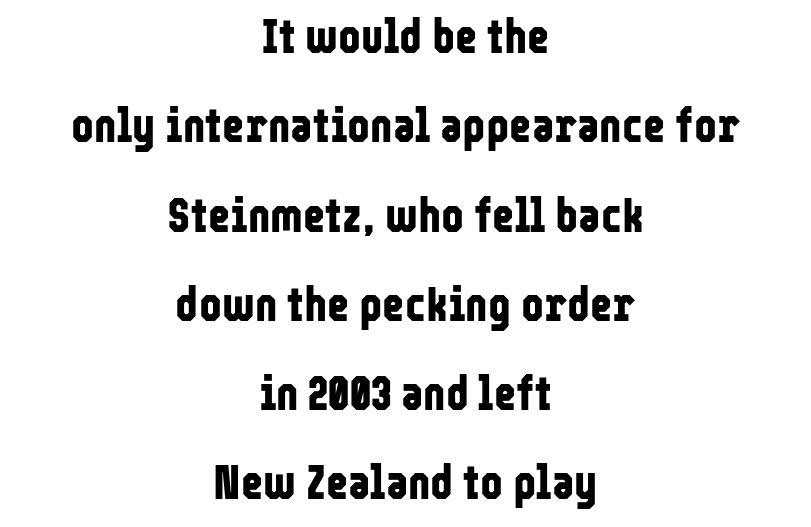
The image shows 48 px bold, condensed sans-serif type, upright; set centered, line spacing 1.86x, normal letter spacing, not underlined; low stroke contrast and a medium x-height.
